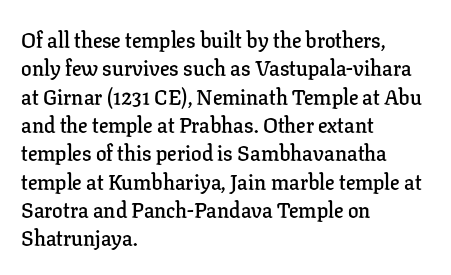
The lines are quadded left. Quick note: not italic, upright. Heft: intermediate — a semibold. Letter spacing: default. Each row of text sits above clean, open space.
